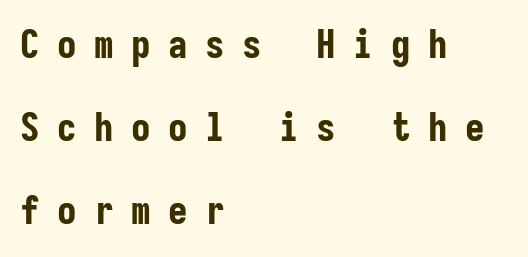
{"serif": "no", "italic": "no", "bold": "yes", "weight": "bold", "width": "condensed", "stroke_contrast": "low", "x_height": "medium", "monospaced": "yes", "underline": "no", "align": "left", "line_spacing": "loose", "line_spacing_ratio": 2.13, "letter_spacing": "wide", "letter_spacing_em": 0.45, "glyph_px": 39}
